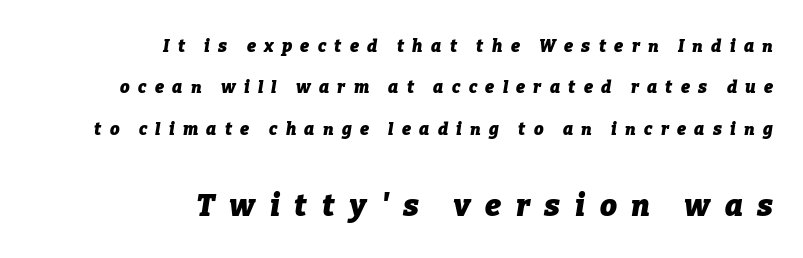
The image shows 30 px heavy type, italic (leaning right); set right-aligned, loose line spacing (2.43x), unusually wide letter spacing (+0.49 em), not underlined; the second (bottom) block is 1.76x larger; low stroke contrast and a medium x-height.
